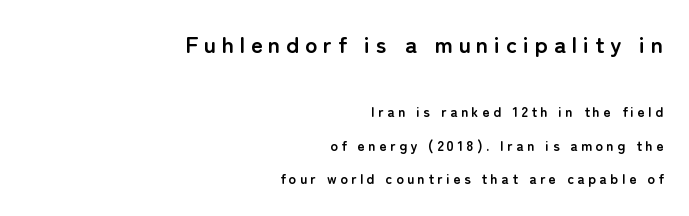
Is the lower block the larger one? No — the upper block carries the bigger type. Honestly, there is no underline to notice here at all. Does the leading feel generous? Absolutely, it's lavish. What stands out about the letter spacing? Its width — letters are far apart. The letters stand upright; this is a roman face. Alignment: flush right.
